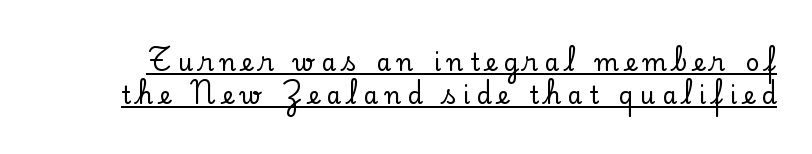
Underlining? Definitely there. Compared with typical body copy, the letter spacing here is much looser. In terms of posture, this sample is upright. The rows are spaced the way most documents space them.
